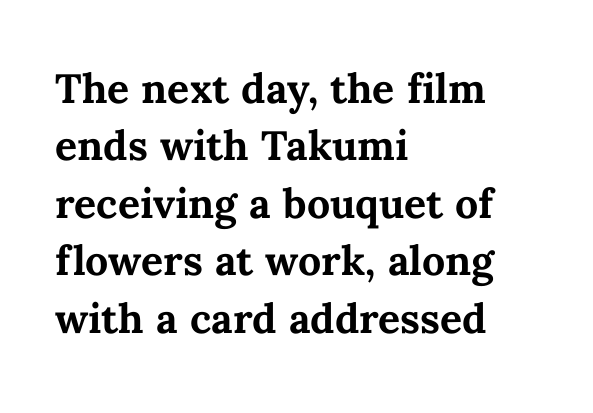
The image shows 41 px bold type, upright; set left-aligned, normal line spacing (1.4x), normal letter spacing, not underlined; medium stroke contrast and a medium x-height.
